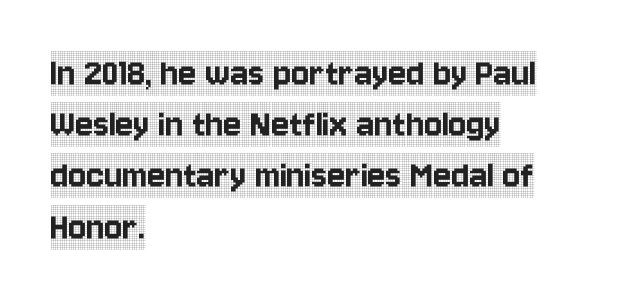
{"serif": "yes", "italic": "no", "width": "condensed", "x_height": "large", "monospaced": "no", "underline": "no", "align": "left", "line_spacing_ratio": 1.22, "letter_spacing": "normal", "letter_spacing_em": 0.0, "glyph_px": 42}
